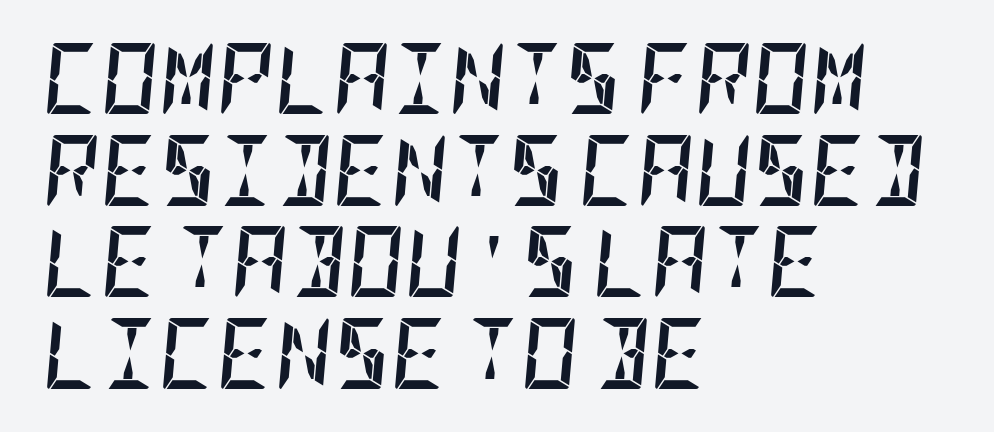
{"italic": "yes", "lean": "right", "slant_degrees": 5, "bold": "yes", "weight": "semibold", "width": "condensed", "stroke_contrast": "low", "x_height": "large", "underline": "no", "align": "left", "line_spacing": "normal", "line_spacing_ratio": 1.29, "letter_spacing": "normal", "letter_spacing_em": 0.0, "glyph_px": 71}
